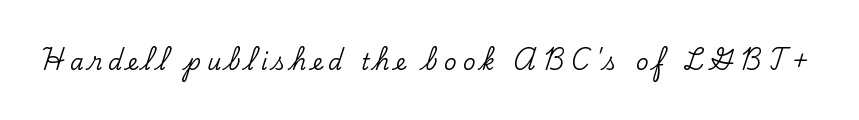
Q: Is the text italic (slanted)? A: Yes.
Q: Is the text underlined? A: No.
Q: Is the spacing between letters normal or unusually wide? A: Unusually wide.
